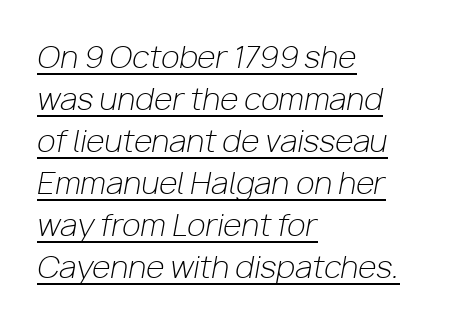
The lines sit at an ordinary, default distance from one another. The passage shown is underscored from start to finish. Slanted lettering throughout. The letters advance in unequal steps, a hallmark of proportional type.
